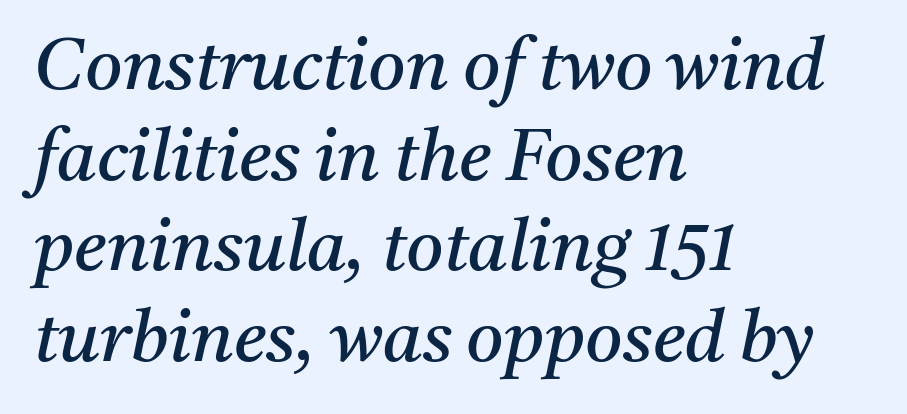
The image shows 72 px regular-weight serif type, italic (leaning right); set left-aligned, normal line spacing (1.26x), normal letter spacing, not underlined; medium stroke contrast and a medium x-height.
